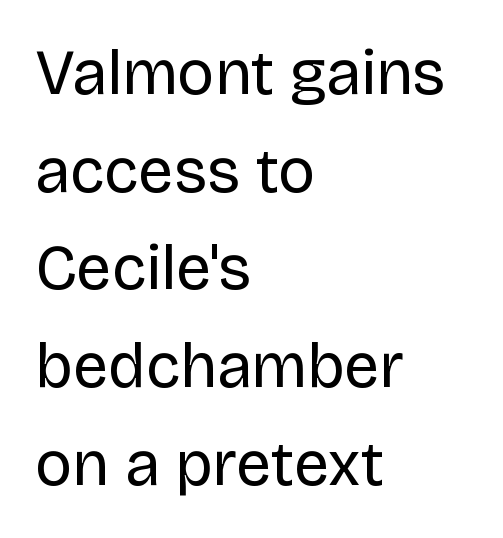
In terms of letterspacing, this is plain default setting. It's the straight-up-and-down kind of type. Descenders are the only things crossing below the line. Do the characters align in a grid? No, the font is proportional.
